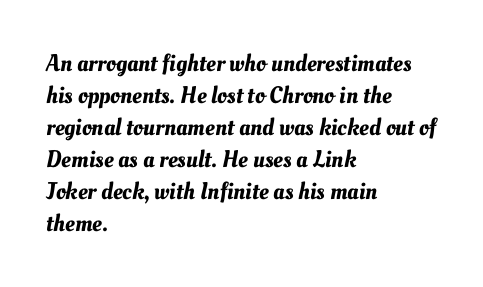
{"underline": "no", "align": "left", "line_spacing": "normal", "line_spacing_ratio": 1.33, "letter_spacing": "normal", "letter_spacing_em": 0.0, "glyph_px": 24}
